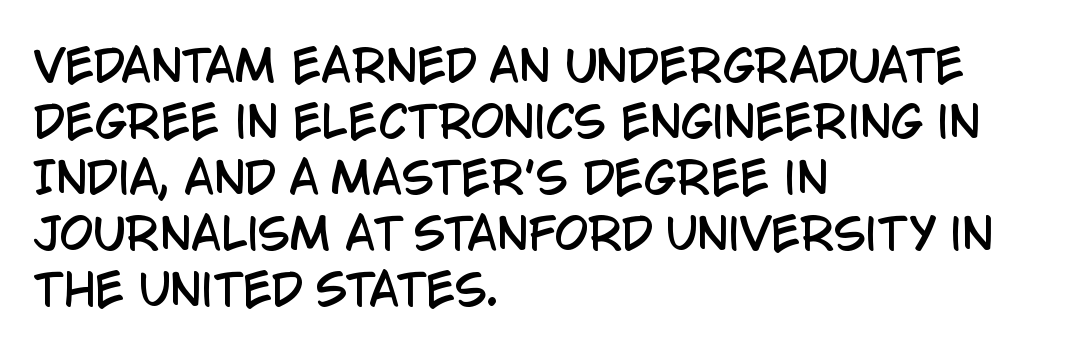
Q: Is the text italic (slanted)? A: No, it is upright.
Q: Is the typeface a serif or a sans-serif typeface? A: Sans-serif.
Q: Is the text underlined? A: No.
Q: How is the paragraph aligned? A: Left-aligned.
Q: Is the spacing between letters normal or unusually wide? A: Normal.
Q: Is the spacing between lines tight, normal or loose? A: Normal.
Q: Width (condensed, normal, or wide)? A: Condensed.
Q: Stroke contrast? A: Low.
Q: x-height? A: Large.
Q: Monospaced? A: No.
